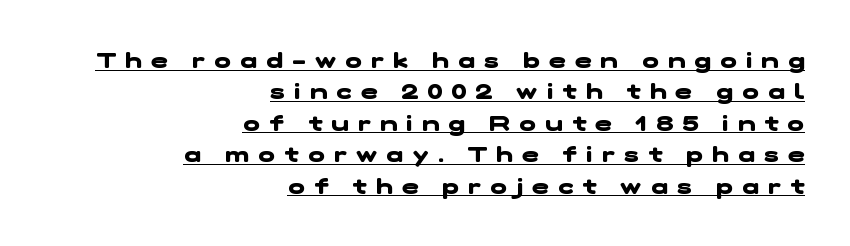
Q: Is the text bold? A: Yes.
Q: Is the text underlined? A: Yes.
Q: How is the paragraph aligned? A: Right-aligned.
Q: Is the spacing between letters normal or unusually wide? A: Unusually wide.
Q: Is the spacing between lines tight, normal or loose? A: Normal.
